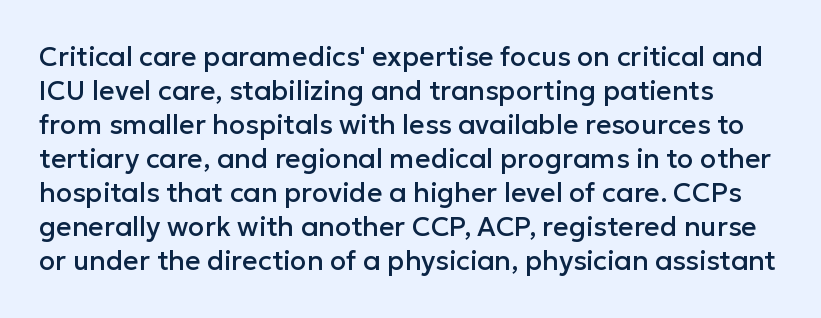
Q: Is the text italic (slanted)? A: No, it is upright.
Q: Is the text underlined? A: No.
Q: Is the spacing between letters normal or unusually wide? A: Normal.
Q: Is the spacing between lines tight, normal or loose? A: Normal.
